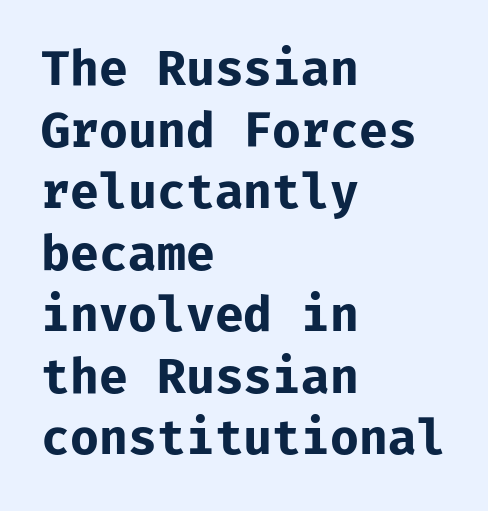
The image shows 47 px bold sans-serif type, upright, monospaced; set left-aligned, normal line spacing (1.31x), normal letter spacing, not underlined; low stroke contrast and a medium x-height.
